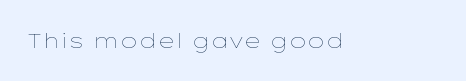
Q: Is the text bold? A: No.
Q: Is the text italic (slanted)? A: No, it is upright.
Q: Is the text underlined? A: No.
Q: Is the spacing between letters normal or unusually wide? A: Normal.
